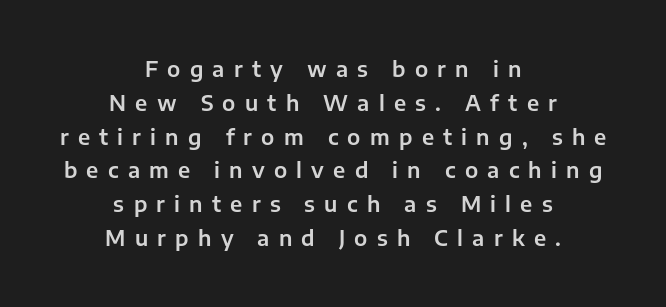
Q: Is the text italic (slanted)? A: No, it is upright.
Q: Is the text underlined? A: No.
Q: How is the paragraph aligned? A: Centered.
Q: Is the spacing between letters normal or unusually wide? A: Unusually wide.
Q: Is the spacing between lines tight, normal or loose? A: Normal.
